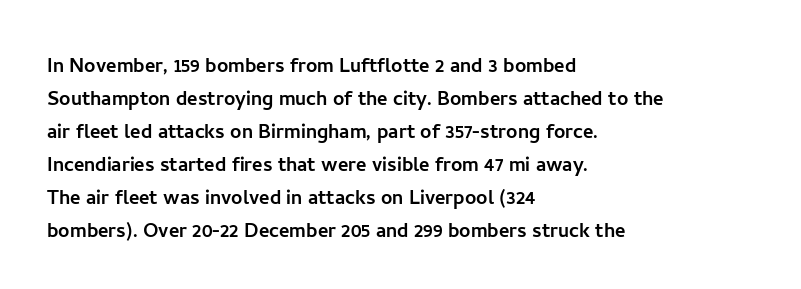
The image shows 25 px text type, upright; set left-aligned, normal line spacing (1.32x), normal letter spacing, not underlined.
